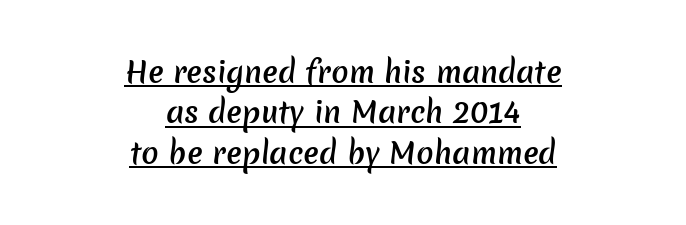
Q: Is the text bold? A: Semi-bold.
Q: Is the typeface a serif or a sans-serif typeface? A: Sans-serif.
Q: Is the text underlined? A: Yes.
Q: How is the paragraph aligned? A: Centered.
Q: Is the spacing between letters normal or unusually wide? A: Normal.
Q: Is the spacing between lines tight, normal or loose? A: Normal.
Q: Width (condensed, normal, or wide)? A: Normal.
Q: Stroke contrast? A: Low.
Q: x-height? A: Medium.
Q: Monospaced? A: No.
